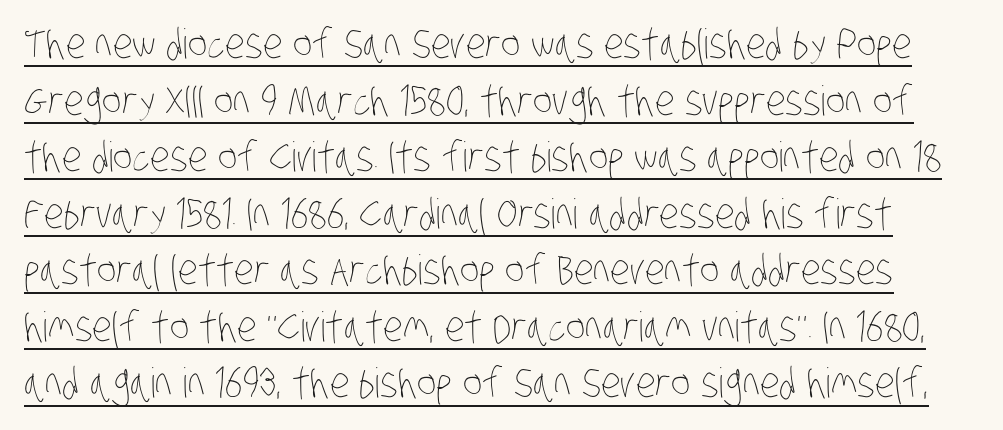
The image shows 41 px thin, condensed type; set normal line spacing (1.38x), normal letter spacing, underlined; low stroke contrast and a large x-height.
